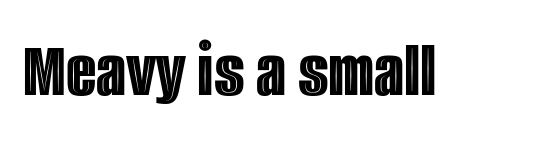
Q: Is the text italic (slanted)? A: No, it is upright.
Q: Is the text underlined? A: No.
Q: Is the spacing between letters normal or unusually wide? A: Normal.
Q: Width (condensed, normal, or wide)? A: Condensed.
Q: x-height? A: Large.
Q: Monospaced? A: No.
